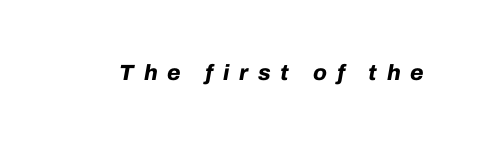
Q: Is the text bold? A: Yes.
Q: Is the text italic (slanted)? A: Yes, it leans right by about 10 degrees.
Q: Is the text underlined? A: No.
Q: Is the spacing between letters normal or unusually wide? A: Unusually wide.
